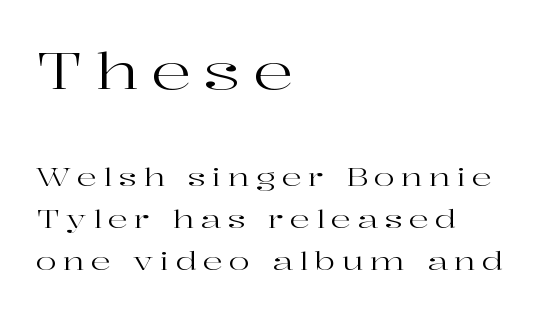
Italic: no, the glyphs are upright roman. Is the lower block the larger one? No — the upper block carries the bigger type. This is not heavy type; no bold has been used. Glance below the letters and you will spot only blank space.
